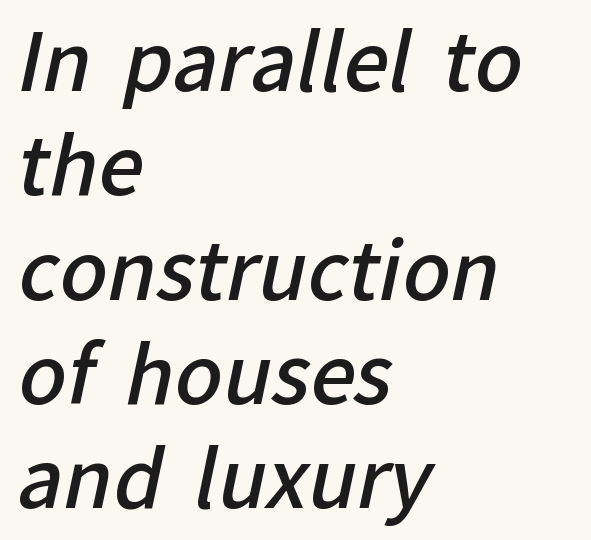
{"serif": "no", "bold": "semi", "weight": "semibold", "width": "normal", "stroke_contrast": "low", "x_height": "medium", "monospaced": "no", "underline": "no", "align": "left", "line_spacing": "normal", "line_spacing_ratio": 1.32, "letter_spacing": "normal", "letter_spacing_em": 0.0, "glyph_px": 79}
